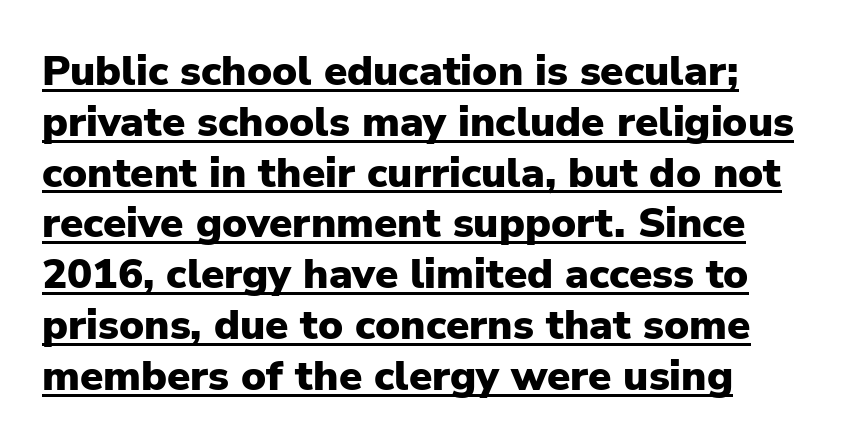
Tracking value appears to be zero — textbook default spacing. A typesetter would call this proportional, since set widths differ per character. The rendering anchors every line to the left-hand side. Its strokes are broad and dark, the hallmark of bold type. This sample uses an upright cut, with every glyph sitting square on the baseline.
